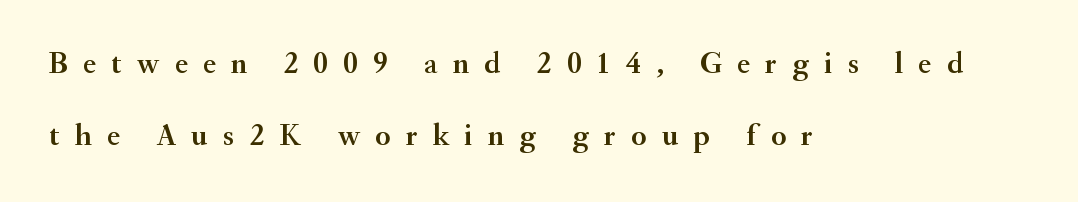
The letterforms stand isolated, each surrounded by extra space. The ragged edge is on the right, which tells us the setting is flush left. The font's upright variant was chosen for this text. A typesetter would call this leading open, well beyond the default. The string is rendered with underlining switched off.
